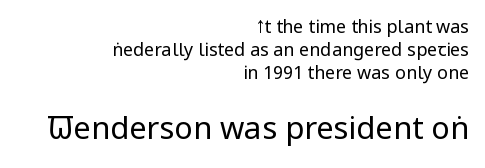
{"serif": "no", "italic": "no", "bold": "no", "weight": "regular", "width": "condensed", "stroke_contrast": "low", "x_height": "large", "monospaced": "no", "underline": "no", "align": "right", "line_spacing": "normal", "line_spacing_ratio": 1.28, "letter_spacing": "normal", "letter_spacing_em": 0.0, "larger_block": "second", "size_ratio": 1.72, "glyph_px": 31}
